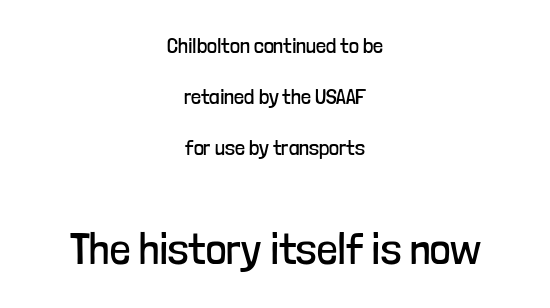
{"serif": "no", "italic": "no", "bold": "no", "weight": "regular", "width": "condensed", "stroke_contrast": "low", "x_height": "medium", "monospaced": "no", "underline": "no", "align": "center", "line_spacing": "loose", "line_spacing_ratio": 2.32, "letter_spacing": "normal", "letter_spacing_em": 0.0, "larger_block": "second", "size_ratio": 2.05, "glyph_px": 45}
